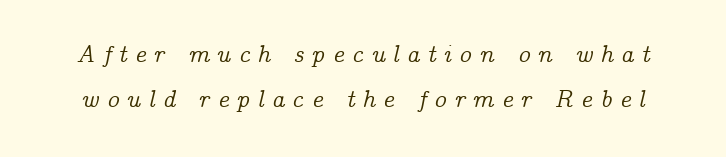
The glyphs look as if they've been sheared to an angle. Only glyphs here, with clear space below each row. The letterforms stand isolated, each surrounded by extra space.
